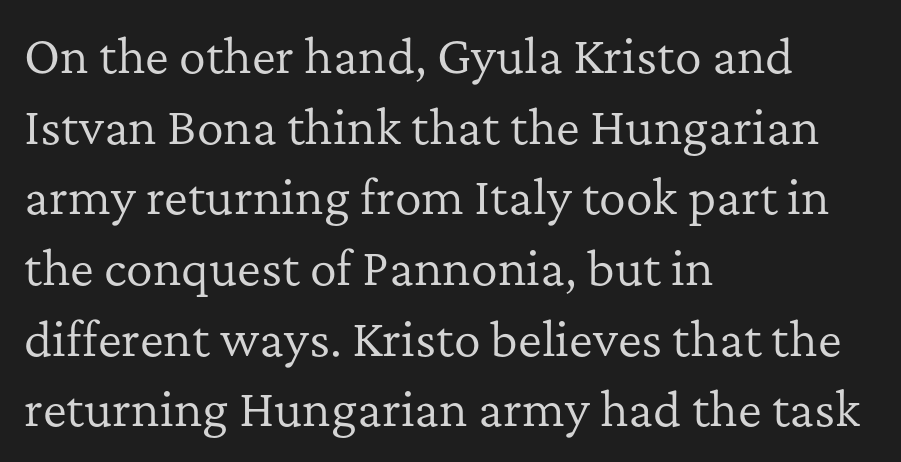
The image shows 45 px regular-weight serif type, upright; set left-aligned, normal line spacing (1.57x), normal letter spacing, not underlined; low stroke contrast and a medium x-height.
